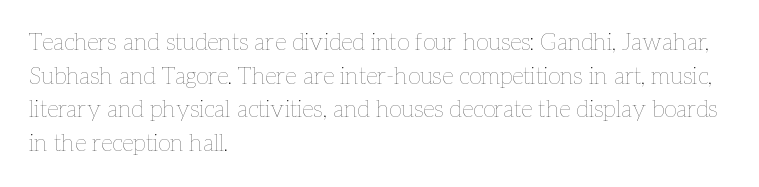
What stands out about the letter spacing? Nothing — it is the standard amount. Type without underlining. You can tell it's not italic because the verticals are truly vertical. Is there much room between lines? A standard amount, neither cramped nor airy.
